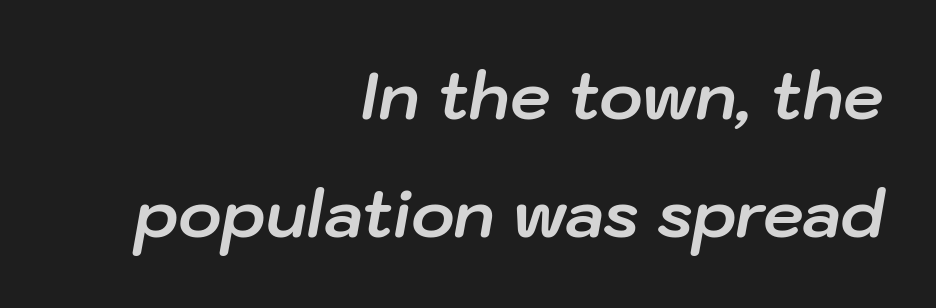
Q: Is the text bold? A: Yes.
Q: Is the text italic (slanted)? A: Yes, it leans right by about 10 degrees.
Q: Is the text underlined? A: No.
Q: How is the paragraph aligned? A: Right-aligned.
Q: Is the spacing between letters normal or unusually wide? A: Normal.
Q: Width (condensed, normal, or wide)? A: Normal.
Q: Stroke contrast? A: Low.
Q: x-height? A: Medium.
Q: Monospaced? A: No.
